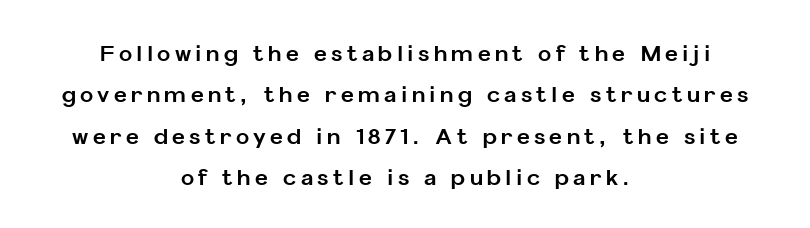
Italic? Not at all — the glyphs are vertical. These lines carry a lot of weight — the face is fully bold. Does the copy run flush right? No — it is centered line by line. Does extra space separate the letters? Yes, quite a lot of it. Rule under the text: the space is simply empty.
